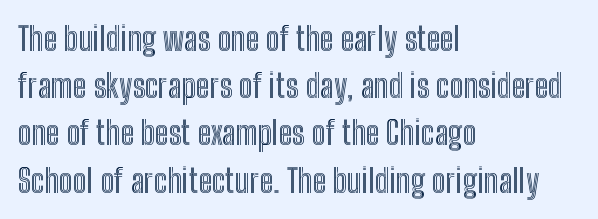
{"italic": "no", "width": "condensed", "x_height": "medium", "monospaced": "no", "underline": "no", "align": "left", "line_spacing": "normal", "line_spacing_ratio": 1.43, "letter_spacing": "normal", "letter_spacing_em": 0.0, "glyph_px": 33}
